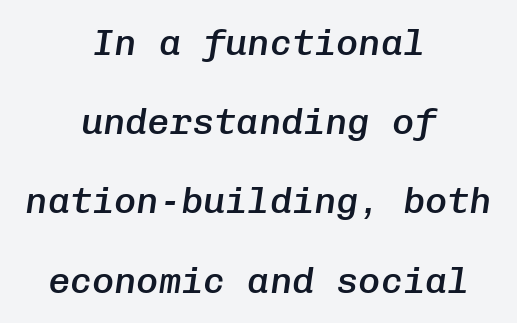
The passage is arranged like a title page — every line centered. You could count columns in this text — the font is strictly monospaced. Semibold letterforms, between regular and bold. Leading: increased. These lines were composed using italics. Spacing between characters is what you'd get straight out of the box.
